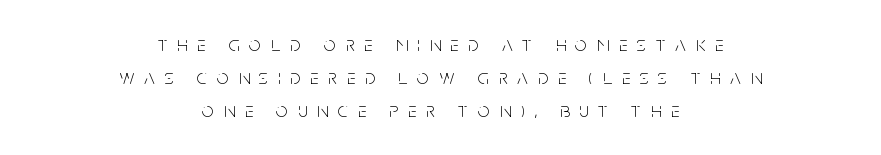
The image shows 21 px text type, upright; set centered, normal line spacing (1.58x), unusually wide letter spacing (+0.47 em), not underlined.
